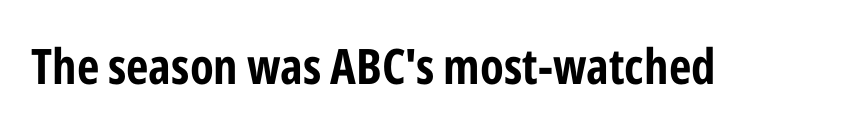
The image shows 49 px bold, condensed sans-serif type, upright; set normal letter spacing, not underlined; low stroke contrast and a medium x-height.
